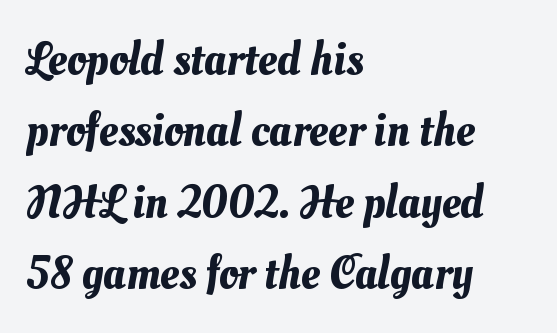
{"width": "normal", "stroke_contrast": "medium", "x_height": "small", "monospaced": "no", "underline": "no", "align": "left", "line_spacing": "normal", "line_spacing_ratio": 1.52, "letter_spacing": "normal", "letter_spacing_em": 0.0, "glyph_px": 47}
